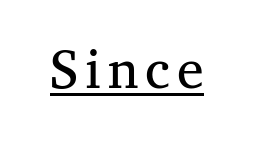
A typesetter would call this proportional, since set widths differ per character. The letters look calm and open, with moderate or lighter stems. Ordinary non-slanted type is in use. Does the type have serifs? Yes, each stem ends in a small foot. Emphasis is given by a line drawn under the lettering.
